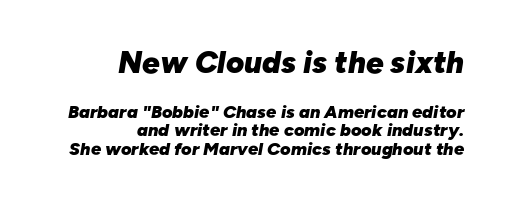
{"italic": "yes", "lean": "right", "slant_degrees": 10, "bold": "yes", "weight": "heavy", "width": "normal", "stroke_contrast": "low", "x_height": "medium", "monospaced": "no", "underline": "no", "align": "right", "line_spacing": "tight", "line_spacing_ratio": 1.03, "letter_spacing": "normal", "letter_spacing_em": 0.0, "larger_block": "first", "size_ratio": 1.72, "glyph_px": 31}
